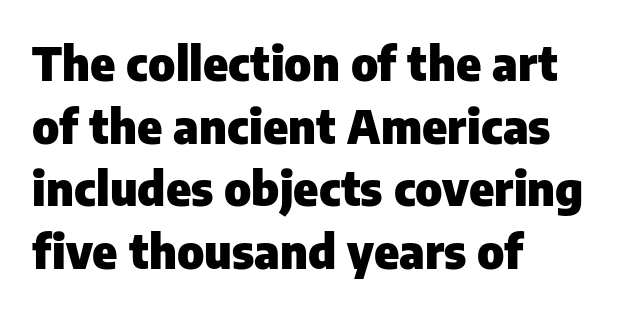
The image shows 47 px heavy sans-serif type, upright; set left-aligned, normal line spacing (1.33x), normal letter spacing, not underlined; low stroke contrast and a medium x-height.
